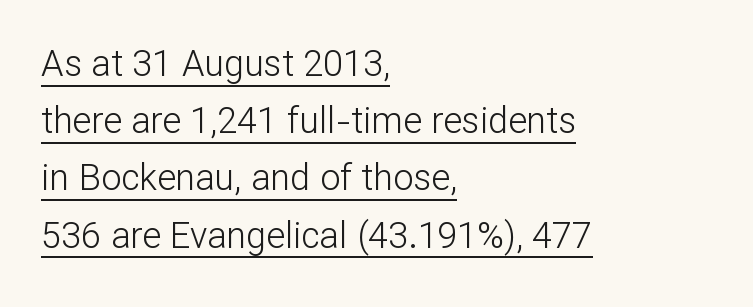
Q: Is the text bold? A: No.
Q: Is the text italic (slanted)? A: No, it is upright.
Q: Is the typeface a serif or a sans-serif typeface? A: Sans-serif.
Q: Is the text underlined? A: Yes.
Q: How is the paragraph aligned? A: Left-aligned.
Q: Is the spacing between letters normal or unusually wide? A: Normal.
Q: Is the spacing between lines tight, normal or loose? A: Normal.
Q: Width (condensed, normal, or wide)? A: Normal.
Q: Stroke contrast? A: Low.
Q: x-height? A: Medium.
Q: Monospaced? A: No.
